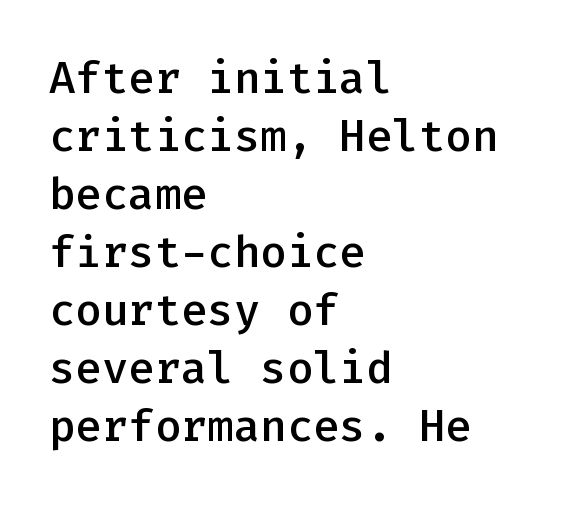
{"serif": "no", "italic": "no", "bold": "semi", "weight": "semibold", "width": "normal", "stroke_contrast": "low", "x_height": "medium", "monospaced": "yes", "underline": "no", "align": "left", "line_spacing": "normal", "line_spacing_ratio": 1.32, "letter_spacing": "normal", "letter_spacing_em": 0.0, "glyph_px": 44}
